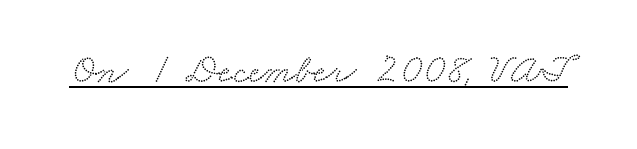
I'd call this a serif setting — the letters wear small feet. These lines are rendered in a variable-pitch font. The letters sit at their default tracking, neither squeezed nor spread. Does a line run under the words? Yes, clearly.
